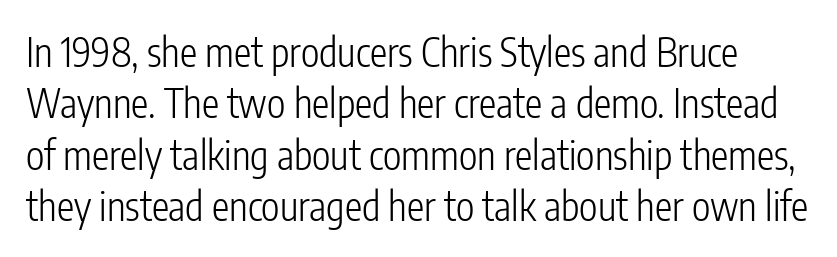
{"serif": "no", "italic": "no", "bold": "no", "weight": "light", "width": "condensed", "stroke_contrast": "low", "x_height": "medium", "monospaced": "no", "underline": "no", "line_spacing": "normal", "line_spacing_ratio": 1.32, "letter_spacing": "normal", "letter_spacing_em": 0.0, "glyph_px": 39}
